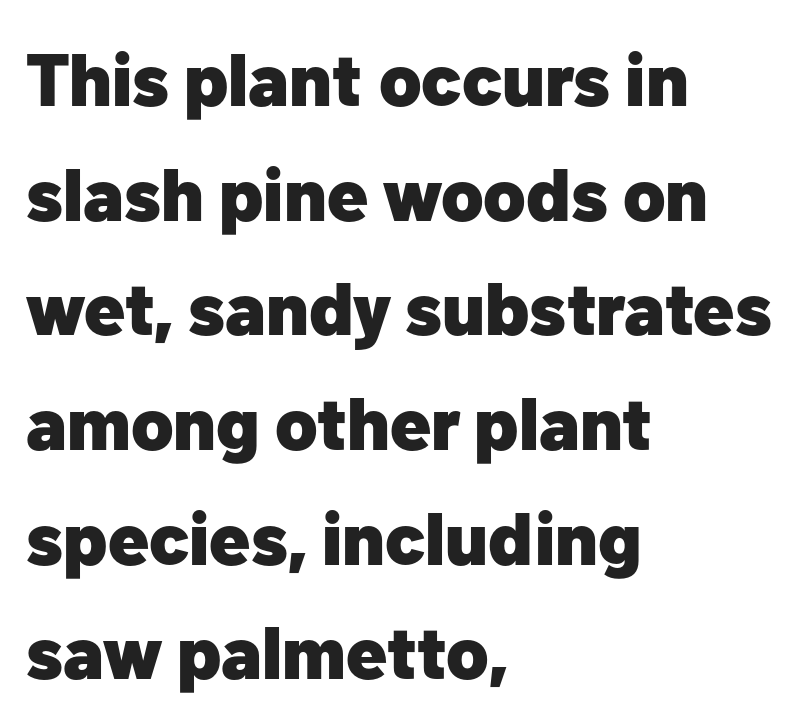
Q: Is the text bold? A: Yes.
Q: Is the text italic (slanted)? A: No, it is upright.
Q: Is the typeface a serif or a sans-serif typeface? A: Sans-serif.
Q: Is the text underlined? A: No.
Q: How is the paragraph aligned? A: Left-aligned.
Q: Is the spacing between letters normal or unusually wide? A: Normal.
Q: Is the spacing between lines tight, normal or loose? A: Normal.
Q: Width (condensed, normal, or wide)? A: Normal.
Q: Stroke contrast? A: Low.
Q: x-height? A: Medium.
Q: Monospaced? A: No.
